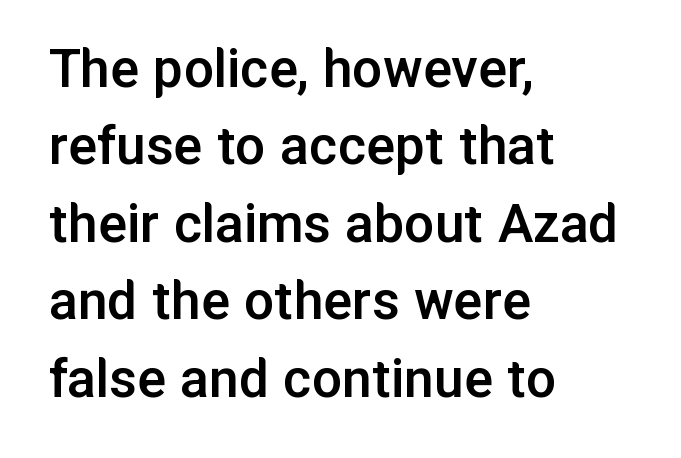
The image shows 60 px semibold sans-serif type, upright; set left-aligned, normal line spacing (1.29x), normal letter spacing, not underlined; low stroke contrast and a medium x-height.
